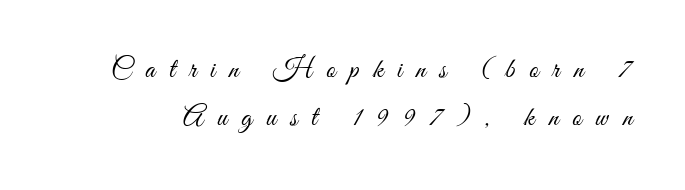
{"serif": "no", "bold": "no", "weight": "light", "width": "condensed", "stroke_contrast": "medium", "x_height": "small", "monospaced": "no", "underline": "no", "line_spacing": "normal", "line_spacing_ratio": 1.7, "letter_spacing": "wide", "letter_spacing_em": 0.5, "glyph_px": 28}
